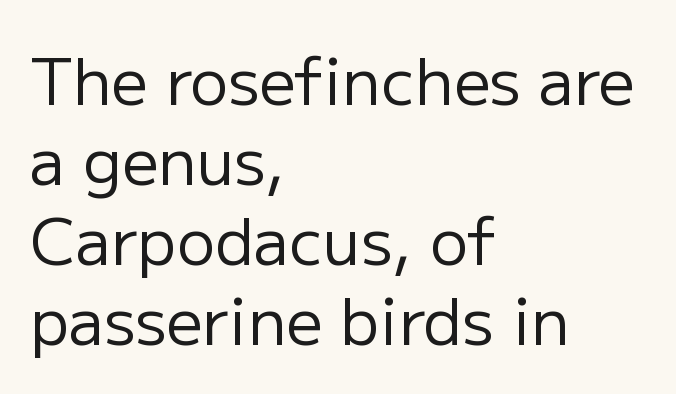
The image shows 64 px regular-weight sans-serif type, upright; set left-aligned, normal line spacing (1.25x), normal letter spacing, not underlined; low stroke contrast and a medium x-height.
